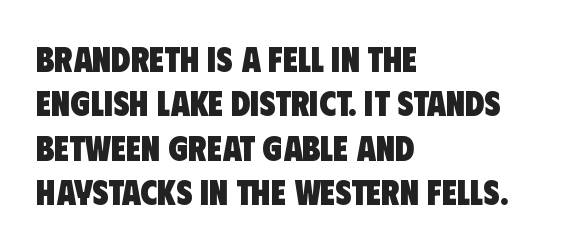
{"serif": "no", "bold": "yes", "weight": "heavy", "width": "condensed", "stroke_contrast": "low", "x_height": "large", "monospaced": "no", "underline": "no", "align": "left", "line_spacing": "normal", "line_spacing_ratio": 1.27, "letter_spacing": "normal", "letter_spacing_em": 0.0, "glyph_px": 35}
